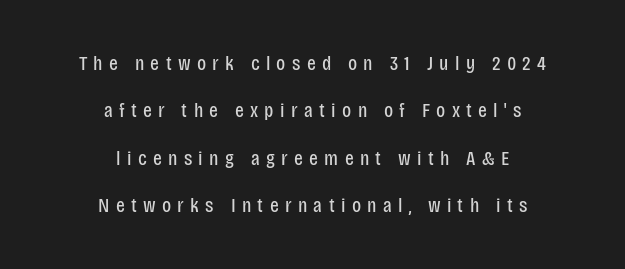
Q: Is the text bold? A: No.
Q: Is the text italic (slanted)? A: No, it is upright.
Q: Is the text underlined? A: No.
Q: How is the paragraph aligned? A: Centered.
Q: Is the spacing between letters normal or unusually wide? A: Unusually wide.
Q: Is the spacing between lines tight, normal or loose? A: Loose.
